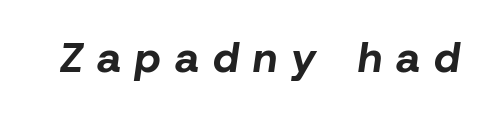
The image shows 42 px bold type, italic (leaning right); set unusually wide letter spacing (+0.34 em), not underlined; low stroke contrast and a medium x-height.
